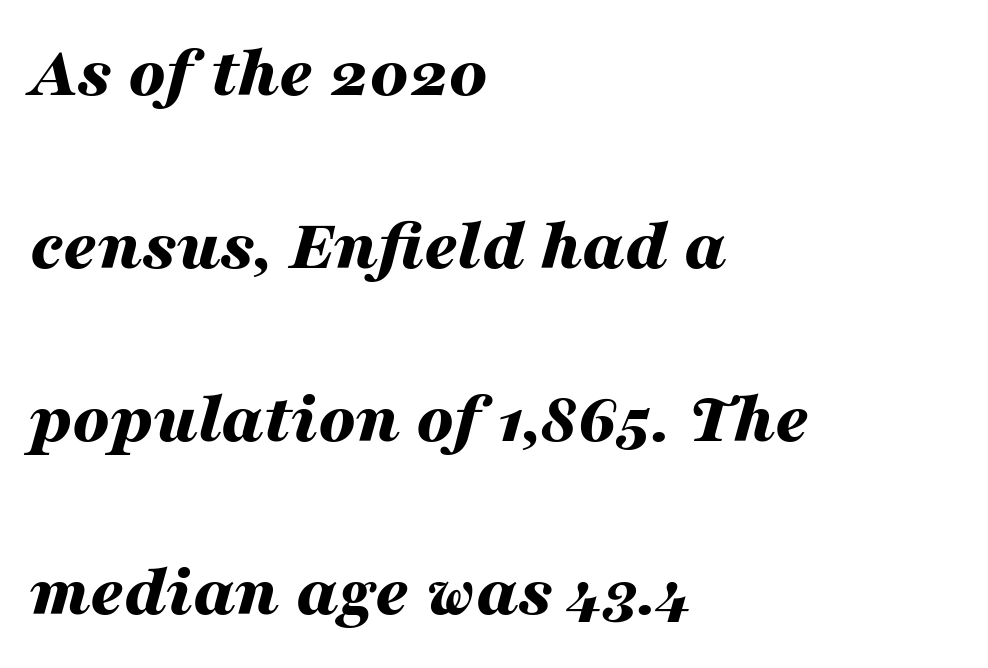
The image shows 73 px bold, wide type, italic (leaning right); set left-aligned, loose line spacing (2.37x), normal letter spacing, not underlined; medium stroke contrast and a medium x-height.
